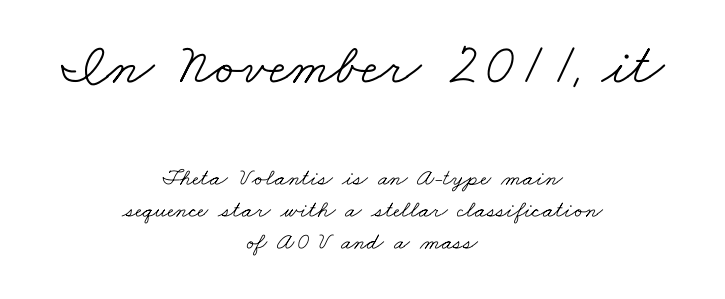
The image shows 59 px light, wide serif type; set centered, normal line spacing (1.33x), normal letter spacing, not underlined; the first (top) block is 2.46x larger; low stroke contrast and a small x-height.
